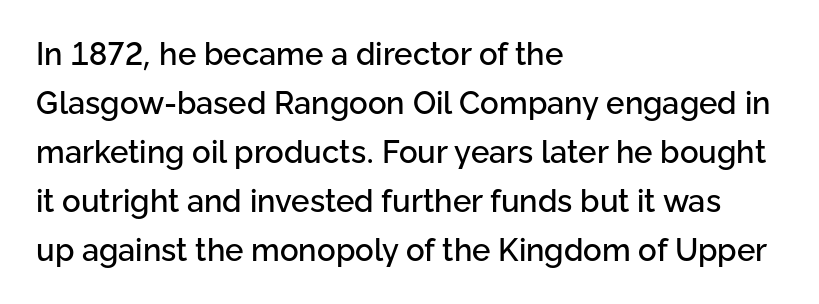
Q: Is the text italic (slanted)? A: No, it is upright.
Q: Is the typeface a serif or a sans-serif typeface? A: Sans-serif.
Q: Is the text underlined? A: No.
Q: How is the paragraph aligned? A: Left-aligned.
Q: Is the spacing between letters normal or unusually wide? A: Normal.
Q: Is the spacing between lines tight, normal or loose? A: Normal.
Q: Width (condensed, normal, or wide)? A: Normal.
Q: Stroke contrast? A: Low.
Q: x-height? A: Medium.
Q: Monospaced? A: No.
